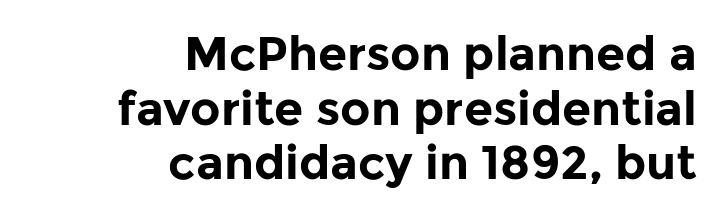
Caption: bold face, heavy strokes. I'd call this a sans setting — the letters go barefoot. The rendering keeps characters at their native spacing. Rendered with straight, roman letterforms.
